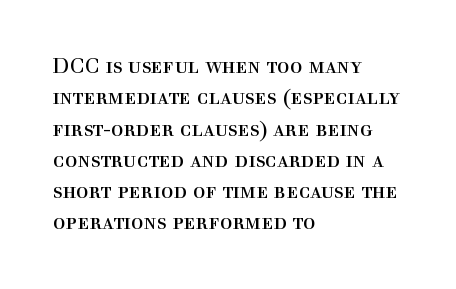
Q: Is the text bold? A: No.
Q: Is the text italic (slanted)? A: No, it is upright.
Q: Is the text underlined? A: No.
Q: How is the paragraph aligned? A: Left-aligned.
Q: Is the spacing between letters normal or unusually wide? A: Normal.
Q: Is the spacing between lines tight, normal or loose? A: Normal.
